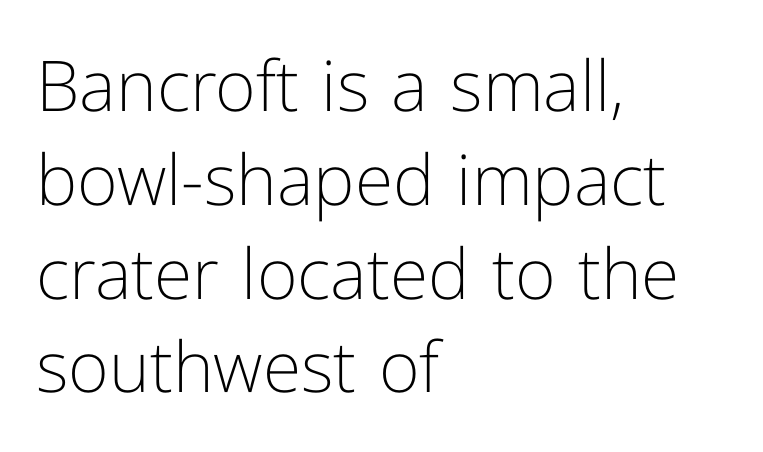
{"serif": "no", "italic": "no", "bold": "no", "weight": "light", "width": "normal", "stroke_contrast": "low", "x_height": "medium", "monospaced": "no", "underline": "no", "align": "left", "line_spacing": "normal", "line_spacing_ratio": 1.34, "letter_spacing": "normal", "letter_spacing_em": 0.0, "glyph_px": 70}
